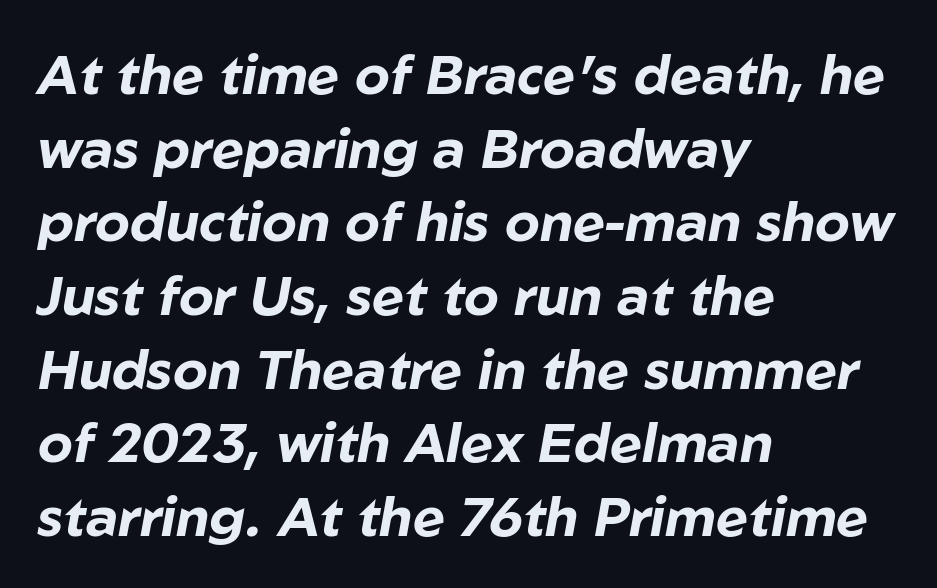
Honestly, there is no underline to notice here at all. Honestly, the row spacing looks completely unremarkable. No extra tracking has been applied to these lines. Every character sits at an angle, as italics do.
